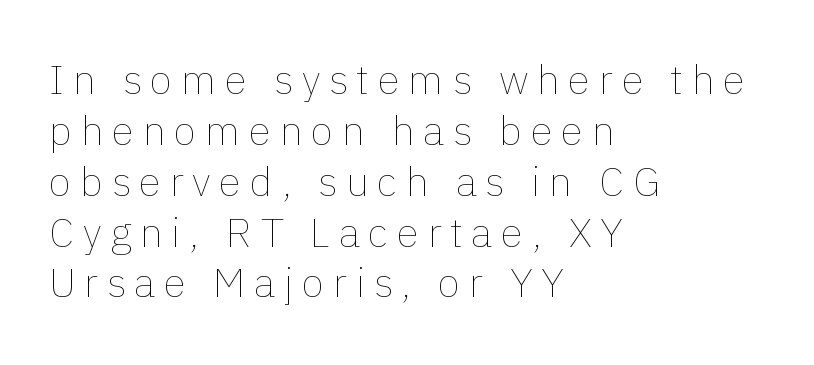
{"italic": "no", "bold": "no", "weight": "thin", "width": "normal", "stroke_contrast": "low", "x_height": "medium", "monospaced": "no", "underline": "no", "align": "left", "line_spacing_ratio": 1.24, "letter_spacing": "wide", "letter_spacing_em": 0.21, "glyph_px": 41}
